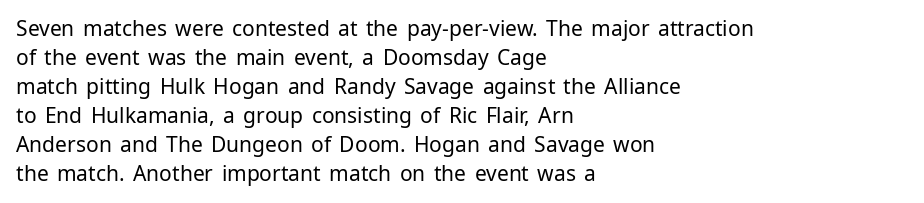
The image shows 21 px text type, upright; set left-aligned, normal line spacing (1.38x), normal letter spacing, not underlined.
